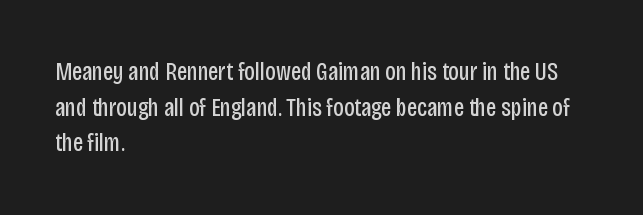
The line texture is even and compact thanks to regular tracking. Honestly, the row spacing looks completely unremarkable. Every row of glyphs begins at an identical x-position on the left. The letters stand straight up with perfectly vertical stems. Stroke thickness stays within the range of a standard reading face or lighter. Unmarked baselines from the first word to the last.
